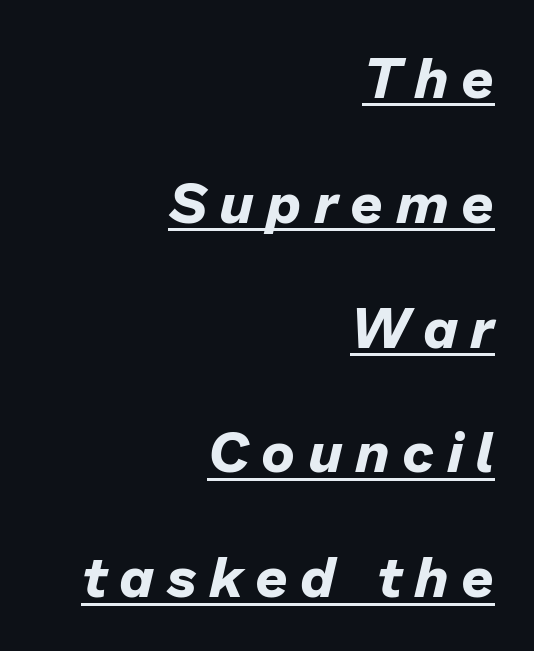
Q: Is the text bold? A: Yes.
Q: Is the text italic (slanted)? A: Yes, it leans right by about 13 degrees.
Q: Is the text underlined? A: Yes.
Q: How is the paragraph aligned? A: Right-aligned.
Q: Is the spacing between letters normal or unusually wide? A: Unusually wide.
Q: Is the spacing between lines tight, normal or loose? A: Loose.
Q: Width (condensed, normal, or wide)? A: Normal.
Q: Stroke contrast? A: Low.
Q: x-height? A: Medium.
Q: Monospaced? A: No.
